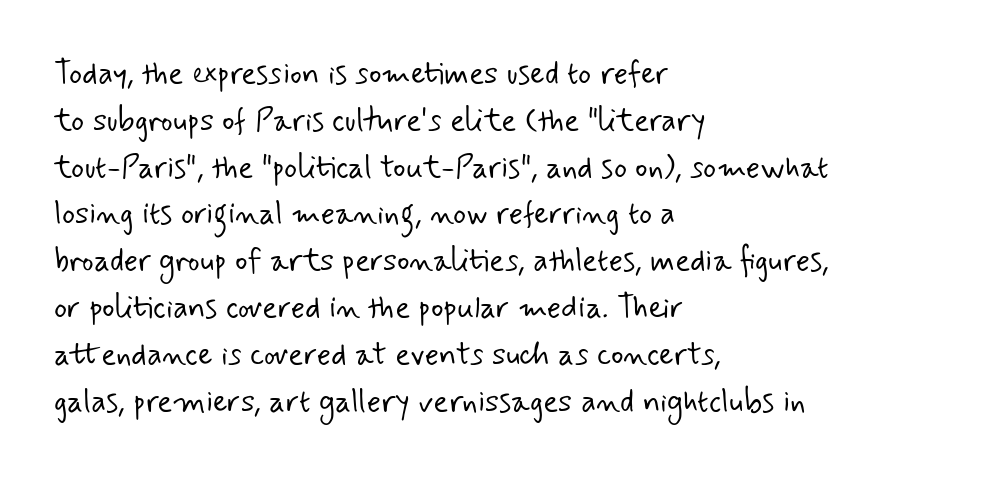
{"serif": "no", "bold": "no", "weight": "light", "width": "normal", "stroke_contrast": "low", "x_height": "small", "monospaced": "no", "underline": "no", "align": "left", "line_spacing": "normal", "line_spacing_ratio": 1.51, "letter_spacing": "normal", "letter_spacing_em": 0.0, "glyph_px": 31}
